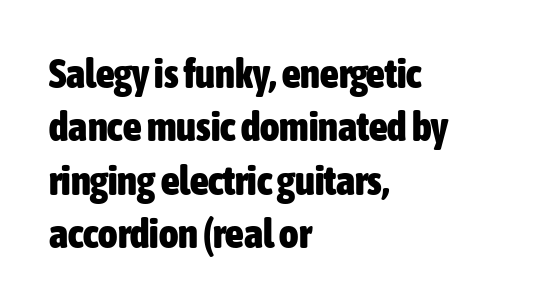
This rendering features lettering with no underline. A roman cut, with each character standing at attention. Typographic density is high because the face is bold. Grotesque or geometric, the face here clearly has no serifs.
